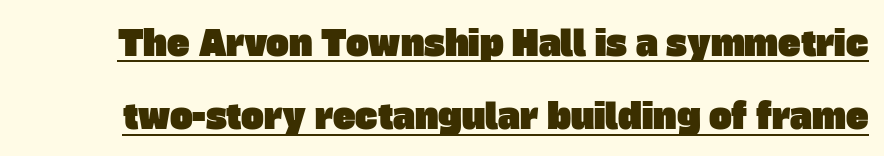
{"serif": "no", "width": "normal", "stroke_contrast": "low", "x_height": "large", "monospaced": "no", "underline": "yes", "line_spacing": "loose", "line_spacing_ratio": 2.16, "letter_spacing": "normal", "letter_spacing_em": 0.0, "glyph_px": 34}
